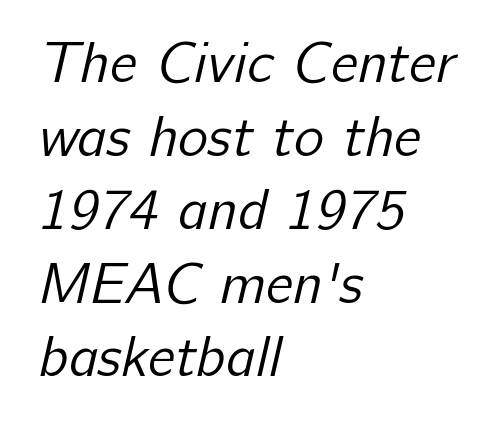
{"serif": "no", "bold": "no", "weight": "regular", "width": "normal", "stroke_contrast": "low", "x_height": "medium", "monospaced": "no", "underline": "no", "align": "left", "line_spacing": "normal", "line_spacing_ratio": 1.29, "letter_spacing": "normal", "letter_spacing_em": 0.0, "glyph_px": 57}
